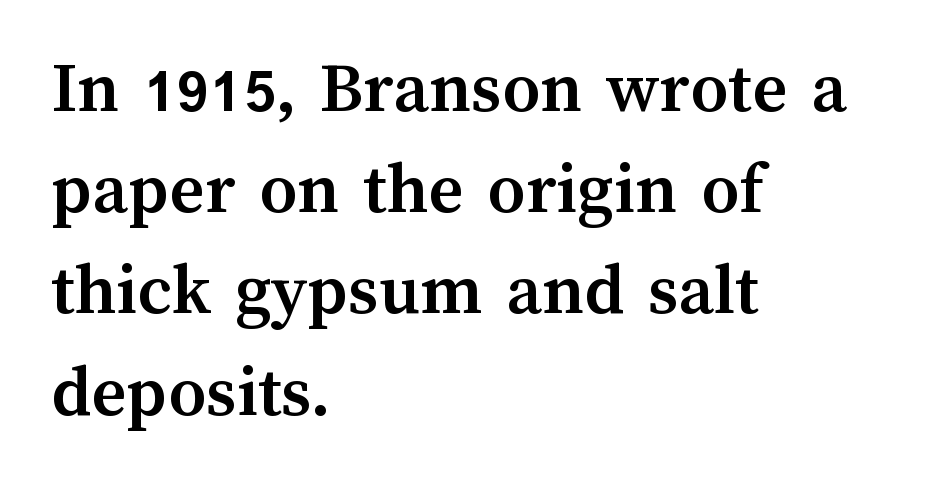
Q: Is the text bold? A: Yes.
Q: Is the text italic (slanted)? A: No, it is upright.
Q: Is the text underlined? A: No.
Q: How is the paragraph aligned? A: Left-aligned.
Q: Is the spacing between letters normal or unusually wide? A: Normal.
Q: Is the spacing between lines tight, normal or loose? A: Normal.
Q: Width (condensed, normal, or wide)? A: Normal.
Q: Stroke contrast? A: Medium.
Q: x-height? A: Medium.
Q: Monospaced? A: No.
